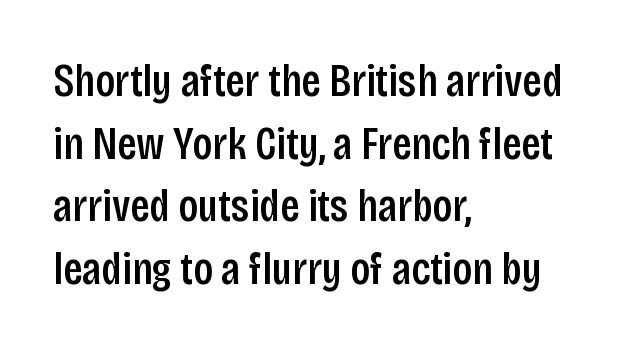
Caption: standard tracking, unaltered. A classic flush-left, rag-right setting is used for this passage. This is roman type, the default non-slanted kind. The line-height multiplier appears to be the usual default.
